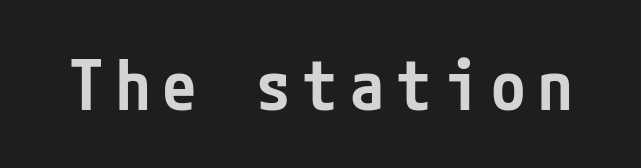
The image shows 69 px semibold, condensed sans-serif type, upright; set not underlined; low stroke contrast and a medium x-height.
